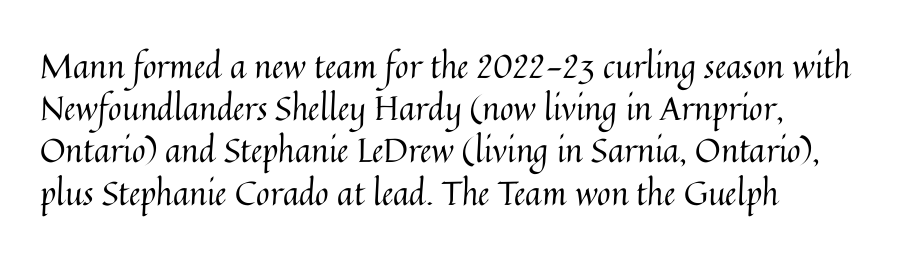
{"bold": "no", "weight": "regular", "width": "normal", "stroke_contrast": "medium", "x_height": "medium", "monospaced": "no", "underline": "no", "align": "left", "line_spacing": "normal", "line_spacing_ratio": 1.28, "letter_spacing": "normal", "letter_spacing_em": 0.0, "glyph_px": 33}
